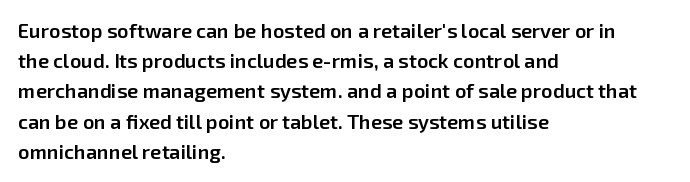
The image shows 20 px text type, upright; set left-aligned, normal line spacing (1.51x), normal letter spacing, not underlined.
